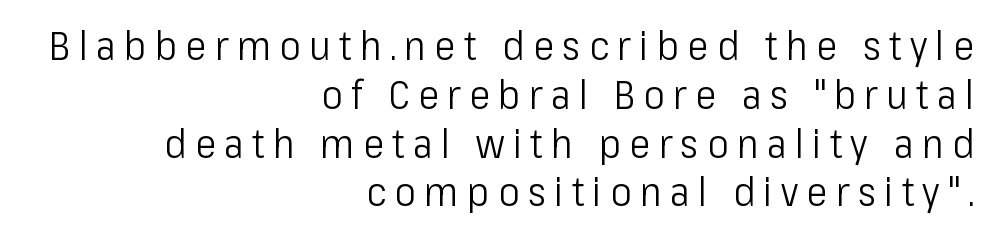
{"serif": "no", "italic": "no", "bold": "no", "weight": "light", "width": "condensed", "stroke_contrast": "low", "x_height": "medium", "monospaced": "no", "underline": "no", "align": "right", "line_spacing_ratio": 1.22, "letter_spacing": "wide", "letter_spacing_em": 0.21, "glyph_px": 40}
